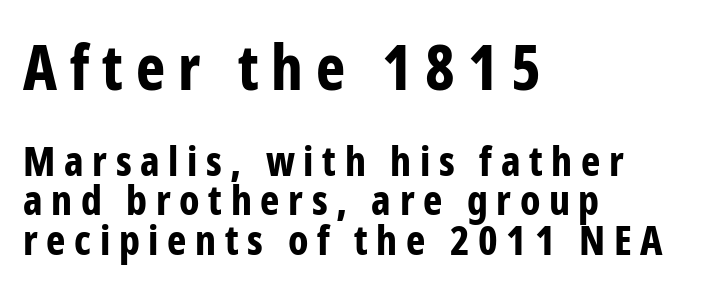
Q: Is the text bold? A: Yes.
Q: Is the text italic (slanted)? A: No, it is upright.
Q: Is the typeface a serif or a sans-serif typeface? A: Sans-serif.
Q: Is the text underlined? A: No.
Q: How is the paragraph aligned? A: Left-aligned.
Q: Is the spacing between letters normal or unusually wide? A: Unusually wide.
Q: Is the spacing between lines tight, normal or loose? A: Tight.
Q: Which block of text is set in a larger size, the first (top) or the second (bottom)? A: The first (top) one.
Q: Width (condensed, normal, or wide)? A: Condensed.
Q: Stroke contrast? A: Low.
Q: x-height? A: Medium.
Q: Monospaced? A: No.
